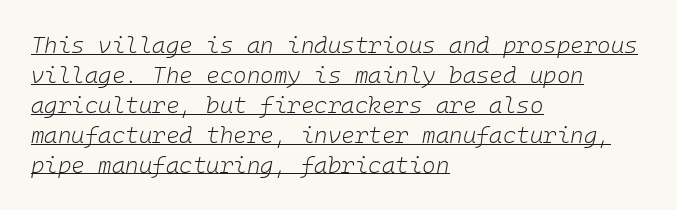
Q: Is the text bold? A: No.
Q: Is the text italic (slanted)? A: Yes, it leans right by about 10 degrees.
Q: Is the text underlined? A: Yes.
Q: How is the paragraph aligned? A: Left-aligned.
Q: Is the spacing between letters normal or unusually wide? A: Normal.
Q: Is the spacing between lines tight, normal or loose? A: Normal.
